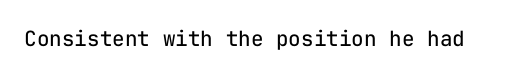
Q: Is the text bold? A: No.
Q: Is the text italic (slanted)? A: No, it is upright.
Q: Is the text underlined? A: No.
Q: Is the spacing between letters normal or unusually wide? A: Normal.
